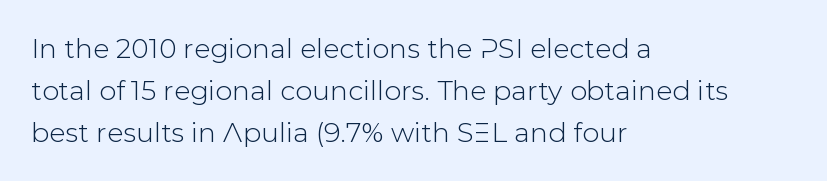
The image shows 27 px text type, upright; set left-aligned, normal line spacing (1.56x), normal letter spacing, not underlined.
